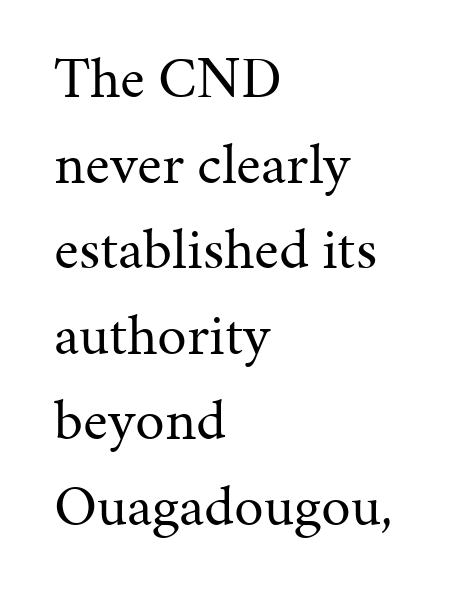
{"serif": "yes", "italic": "no", "bold": "no", "weight": "regular", "width": "normal", "stroke_contrast": "medium", "x_height": "medium", "monospaced": "no", "underline": "no", "align": "left", "line_spacing": "normal", "line_spacing_ratio": 1.45, "letter_spacing": "normal", "letter_spacing_em": 0.0, "glyph_px": 59}
